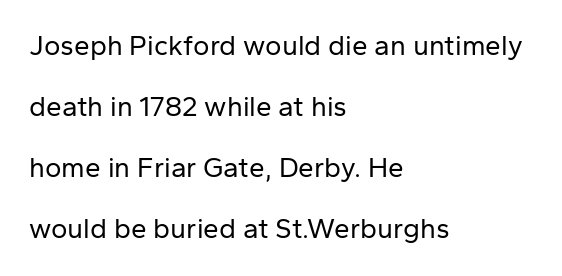
{"serif": "no", "italic": "no", "bold": "no", "weight": "regular", "width": "normal", "stroke_contrast": "low", "x_height": "medium", "monospaced": "no", "underline": "no", "align": "left", "line_spacing": "loose", "line_spacing_ratio": 2.18, "letter_spacing": "normal", "letter_spacing_em": 0.0, "glyph_px": 28}
